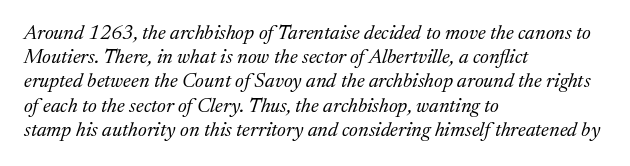
{"italic": "yes", "lean": "right", "slant_degrees": 17, "bold": "no", "underline": "no", "align": "left", "line_spacing_ratio": 1.21, "letter_spacing": "normal", "letter_spacing_em": 0.0, "glyph_px": 20}
